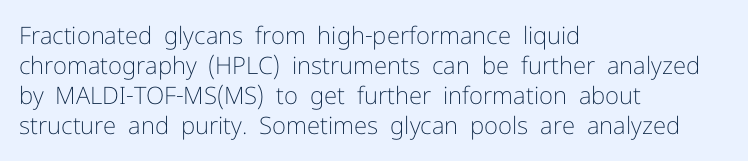
Honestly, there is no underline to notice here at all. The font's upright variant was chosen for this text. Horizontally, the lines are justified to the leading edge only. Bold? No — there's no thickening of the strokes.
